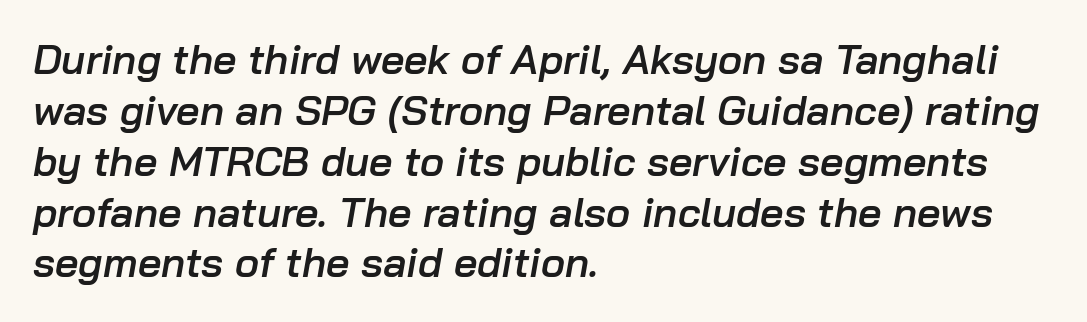
{"italic": "yes", "lean": "right", "slant_degrees": 10, "bold": "semi", "weight": "semibold", "width": "normal", "stroke_contrast": "low", "x_height": "medium", "monospaced": "no", "underline": "no", "align": "left", "line_spacing_ratio": 1.24, "letter_spacing": "normal", "letter_spacing_em": 0.0, "glyph_px": 41}
